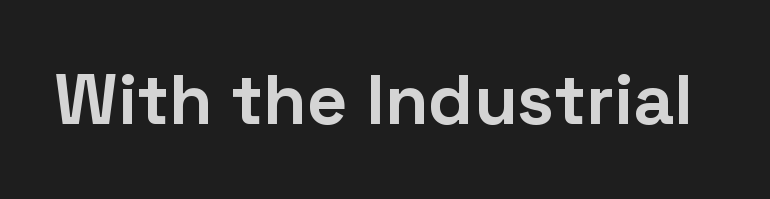
Q: Is the text bold? A: Yes.
Q: Is the text italic (slanted)? A: No, it is upright.
Q: Is the typeface a serif or a sans-serif typeface? A: Sans-serif.
Q: Is the text underlined? A: No.
Q: Is the spacing between letters normal or unusually wide? A: Normal.
Q: Width (condensed, normal, or wide)? A: Normal.
Q: Stroke contrast? A: Low.
Q: x-height? A: Medium.
Q: Monospaced? A: No.
